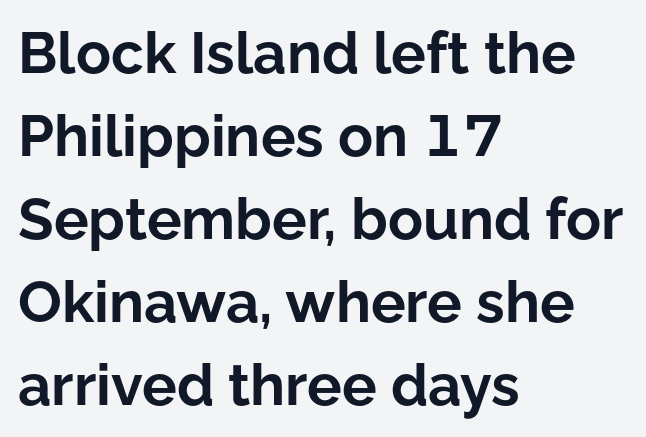
Left-aligned paragraph, ragged on the right. Here the designer chose a conventional face with non-uniform glyph widths. Nothing unusual about the tracking: characters are spaced as the font intends. Compared with typical paragraphs, the rows here are spaced about the same.
